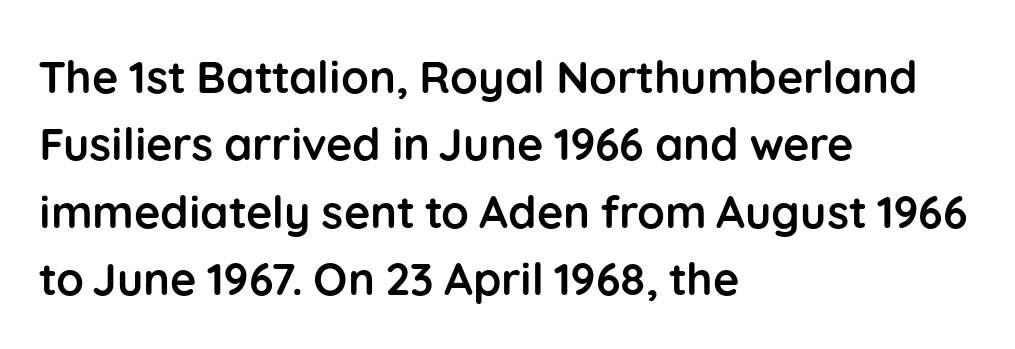
Nope, not italic — everything's standing straight. The rendering uses natural spacing where letterforms have individual widths. The letters carry no serifs — their stems end cleanly without finishing strokes. Quick note: interline space is typical. Decoration check: the copy has no underline. The passage shown is emphatically bold.
